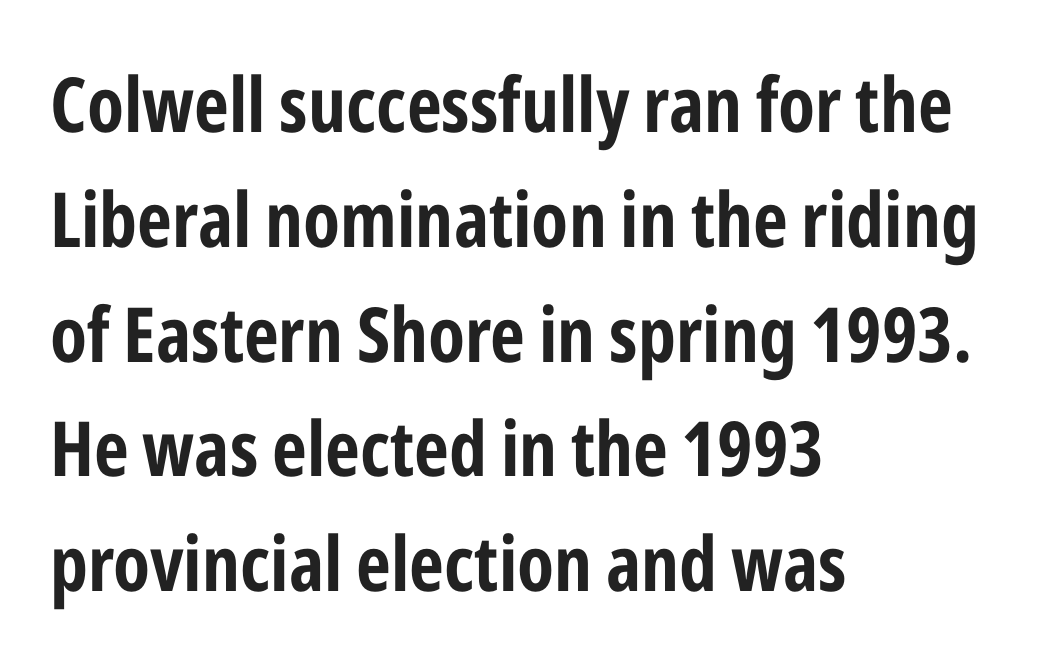
The image shows 76 px bold, condensed sans-serif type, upright; set left-aligned, normal line spacing (1.51x), normal letter spacing, not underlined; low stroke contrast and a medium x-height.
